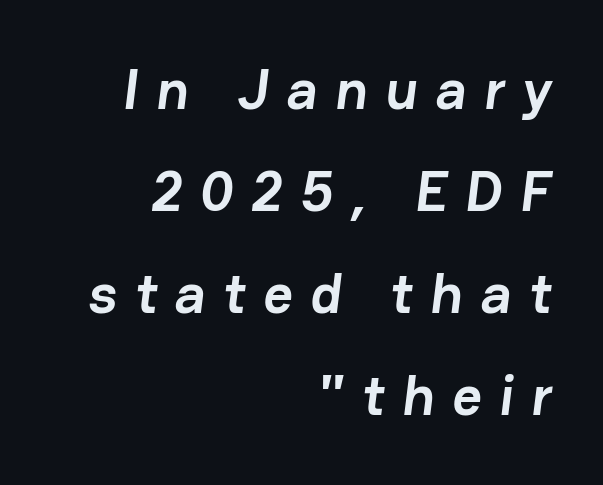
Q: Is the text bold? A: Yes.
Q: Is the typeface a serif or a sans-serif typeface? A: Sans-serif.
Q: Is the text underlined? A: No.
Q: How is the paragraph aligned? A: Right-aligned.
Q: Is the spacing between letters normal or unusually wide? A: Unusually wide.
Q: Width (condensed, normal, or wide)? A: Normal.
Q: Stroke contrast? A: Low.
Q: x-height? A: Medium.
Q: Monospaced? A: No.
